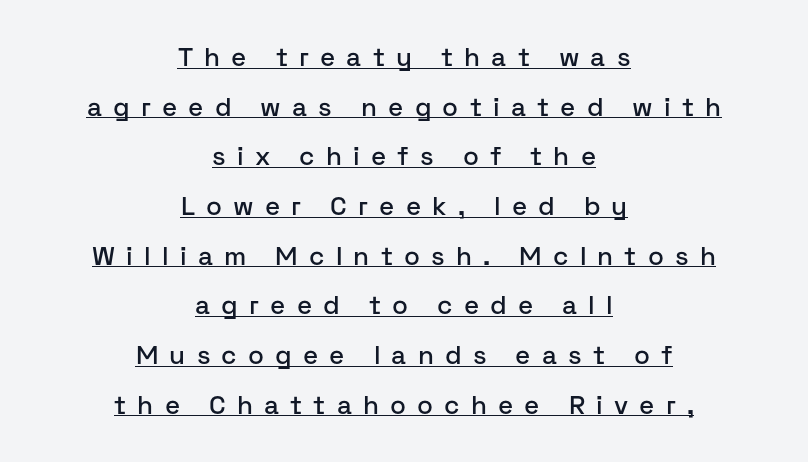
The image shows 26 px text type, upright; set centered, loose line spacing (1.91x), unusually wide letter spacing (+0.43 em), underlined.
